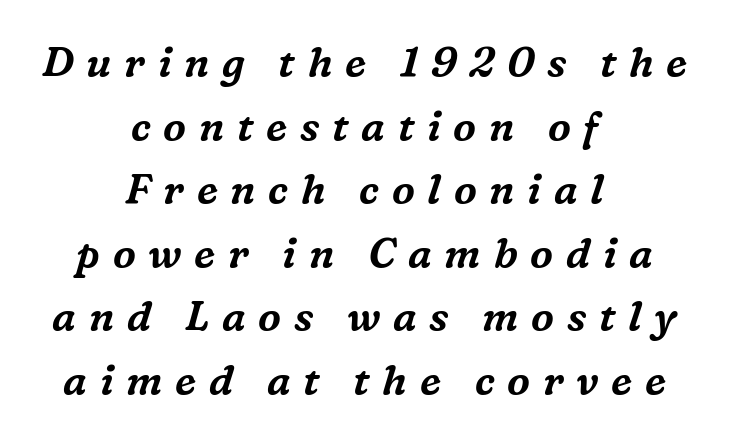
Q: Is the text italic (slanted)? A: Yes, it leans right by about 16 degrees.
Q: Is the typeface a serif or a sans-serif typeface? A: Serif.
Q: Is the text underlined? A: No.
Q: How is the paragraph aligned? A: Centered.
Q: Is the spacing between letters normal or unusually wide? A: Unusually wide.
Q: Is the spacing between lines tight, normal or loose? A: Normal.
Q: Width (condensed, normal, or wide)? A: Normal.
Q: Stroke contrast? A: Medium.
Q: x-height? A: Medium.
Q: Monospaced? A: No.
